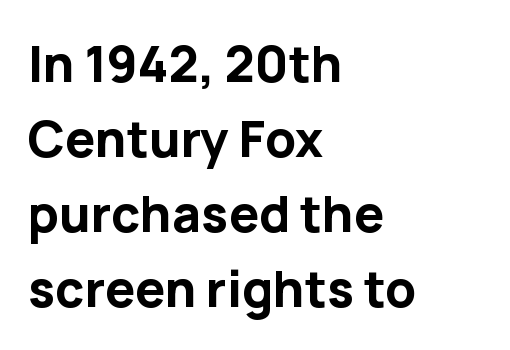
Plain, unruled lines of type. Horizontally, the lines are justified to the leading edge only. The letters sit at their default tracking, neither squeezed nor spread. The passage shown is typeset with a sans-serif family. You'd pick this weight for a headline — it's a proper bold. The passage shown is typed in a proportional face where columns would drift.
